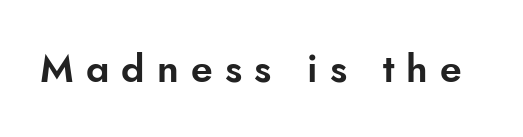
The image shows 39 px sans-serif type, upright; set unusually wide letter spacing (+0.31 em), not underlined; low stroke contrast and a small x-height.
